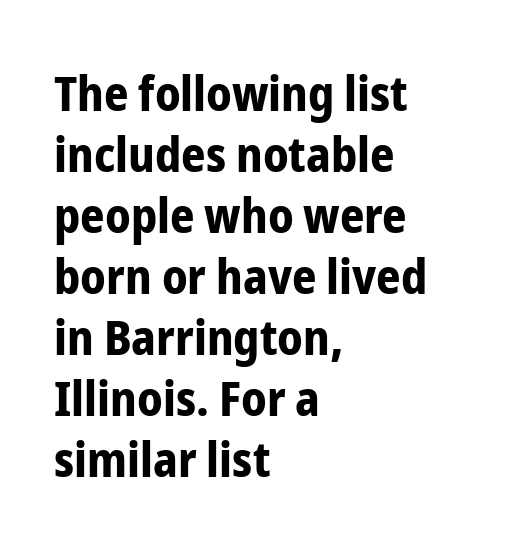
{"serif": "no", "italic": "no", "bold": "yes", "weight": "bold", "width": "condensed", "stroke_contrast": "low", "x_height": "medium", "monospaced": "no", "underline": "no", "align": "left", "line_spacing": "normal", "line_spacing_ratio": 1.27, "letter_spacing": "normal", "letter_spacing_em": 0.0, "glyph_px": 48}
